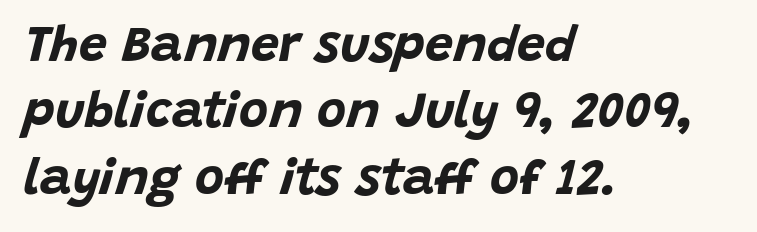
The image shows 50 px bold type, italic (leaning right); set left-aligned, normal line spacing (1.33x), normal letter spacing, not underlined; low stroke contrast and a large x-height.
